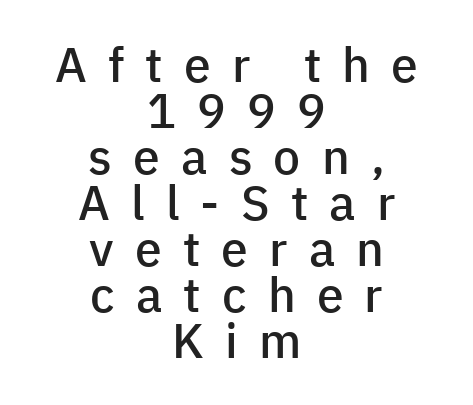
A bit beefed up — I'd call it semibold rather than bold. Note the varied advance widths — an 'i' is clearly narrower than an 'm'. This block would grow much taller if given ordinary leading; it's compressed now. Short and long lines alike share a common midpoint. Here the glyphs are tracked loosely, breaking word shapes into spaced letters.
